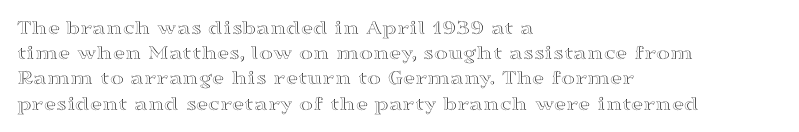
Posture: straight, roman, zero tilt. A clean baseline with only descenders dipping below it. Does the copy run flush right? No — it runs flush left. Tracking value appears to be zero — textbook default spacing.
